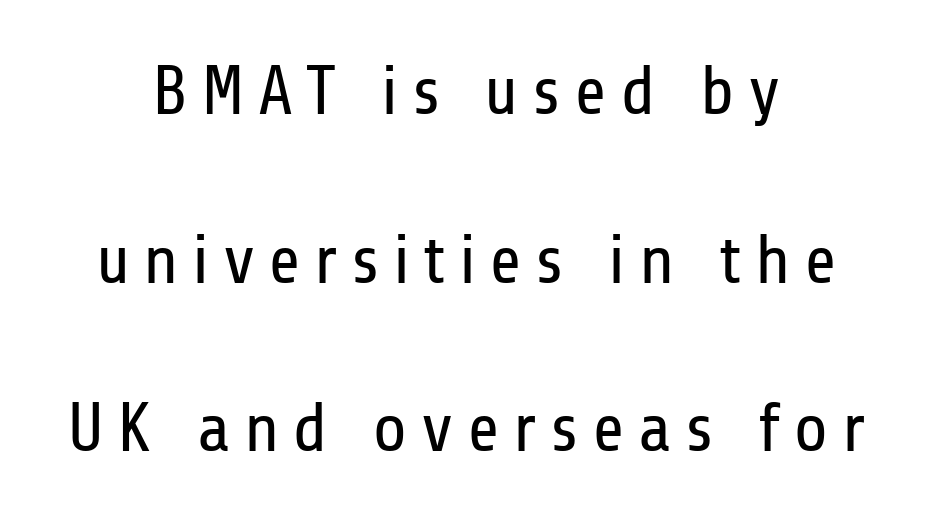
{"serif": "no", "italic": "no", "bold": "no", "weight": "regular", "width": "condensed", "stroke_contrast": "low", "x_height": "medium", "monospaced": "no", "underline": "no", "align": "center", "line_spacing": "loose", "line_spacing_ratio": 2.41, "glyph_px": 70}
